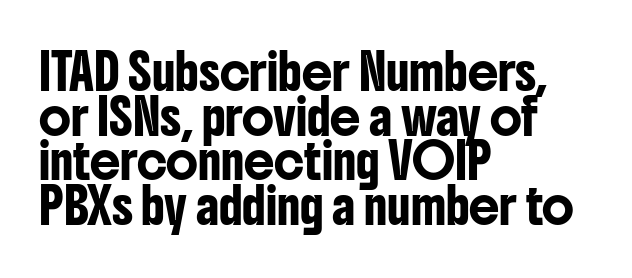
Letter spacing: default. The ragged edge is on the right, which tells us the setting is flush left. I'd call this a sans setting — the letters go barefoot. Reading down the column, the eye jumps a familiar distance to each next line. Descenders hang freely into open space.
